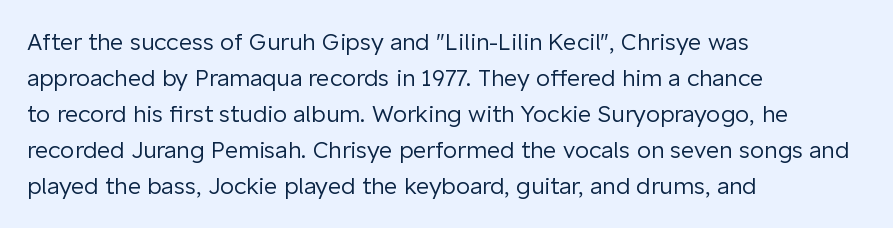
Q: Is the text bold? A: No.
Q: Is the text italic (slanted)? A: No, it is upright.
Q: Is the text underlined? A: No.
Q: How is the paragraph aligned? A: Left-aligned.
Q: Is the spacing between letters normal or unusually wide? A: Normal.
Q: Is the spacing between lines tight, normal or loose? A: Normal.
